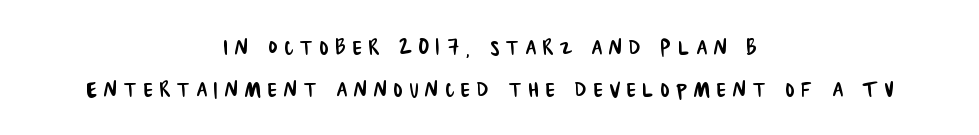
Compared with a flush-left layout, this one balances lines on the center instead. The passage shown stacks its lines at a standard gap. The space beneath each line is pristine and unruled. The rendering inserts visible extra space after every character.
